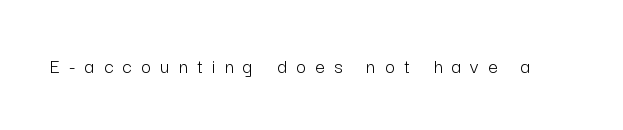
In terms of posture, this sample is upright. Vertical stems look standard width or narrower in stroke. Unmarked baselines from the first word to the last. The rendering inserts visible extra space after every character.
